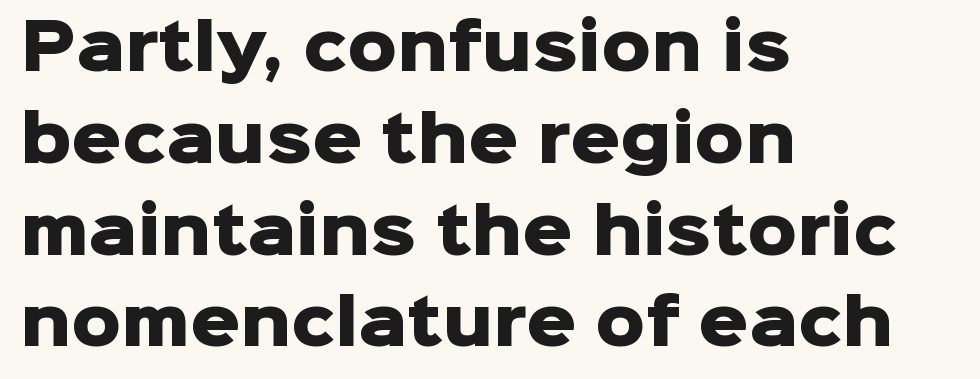
The image shows 62 px heavy sans-serif type, upright; set left-aligned, normal line spacing (1.48x), normal letter spacing, not underlined; low stroke contrast and a medium x-height.
